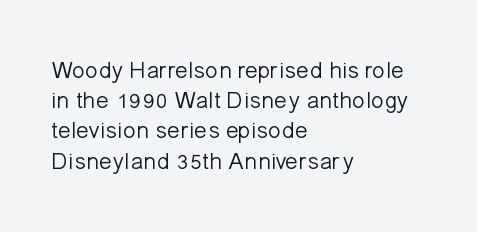
The image shows 24 px text type, upright; set left-aligned, normal line spacing (1.26x), normal letter spacing, not underlined.
